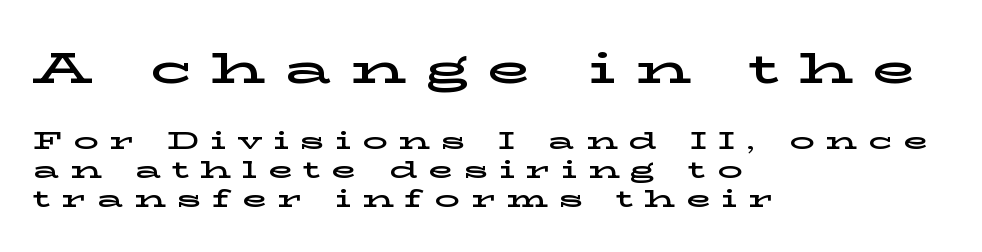
The image shows 44 px wide serif type, upright; set left-aligned, line spacing 1.17x, unusually wide letter spacing (+0.44 em), not underlined; the first (top) block is 1.76x larger; low stroke contrast and a medium x-height.
